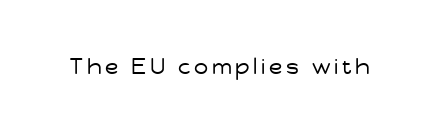
Q: Is the text bold? A: No.
Q: Is the text italic (slanted)? A: No, it is upright.
Q: Is the text underlined? A: No.
